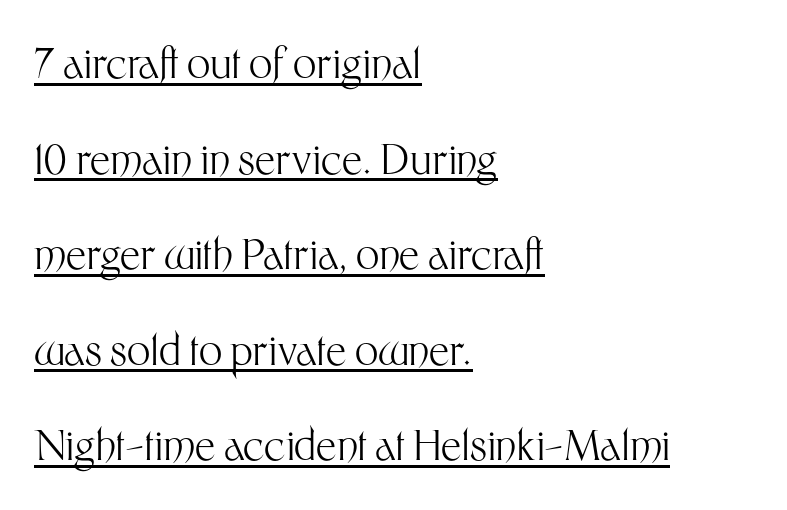
Q: Is the text bold? A: No.
Q: Is the text italic (slanted)? A: No, it is upright.
Q: Is the typeface a serif or a sans-serif typeface? A: Sans-serif.
Q: Is the text underlined? A: Yes.
Q: How is the paragraph aligned? A: Left-aligned.
Q: Is the spacing between letters normal or unusually wide? A: Normal.
Q: Is the spacing between lines tight, normal or loose? A: Loose.
Q: Width (condensed, normal, or wide)? A: Normal.
Q: Stroke contrast? A: Medium.
Q: x-height? A: Medium.
Q: Monospaced? A: No.
